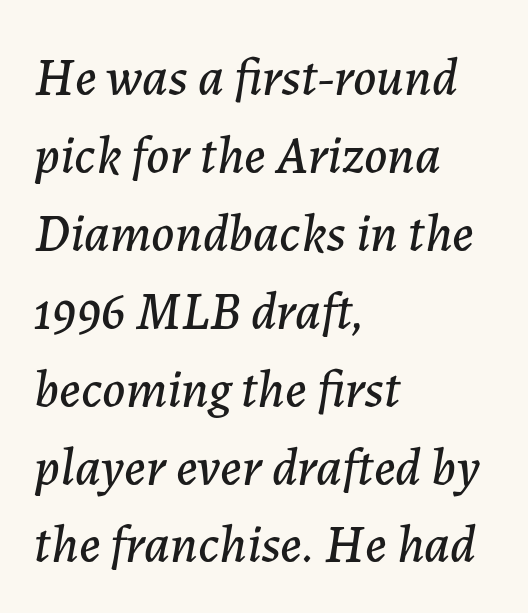
A normal amount of white space separates one row of letters from the next. No word sits above an underline. Between one letter and the next there's only the usual sliver of space. In terms of posture, this sample is oblique.
